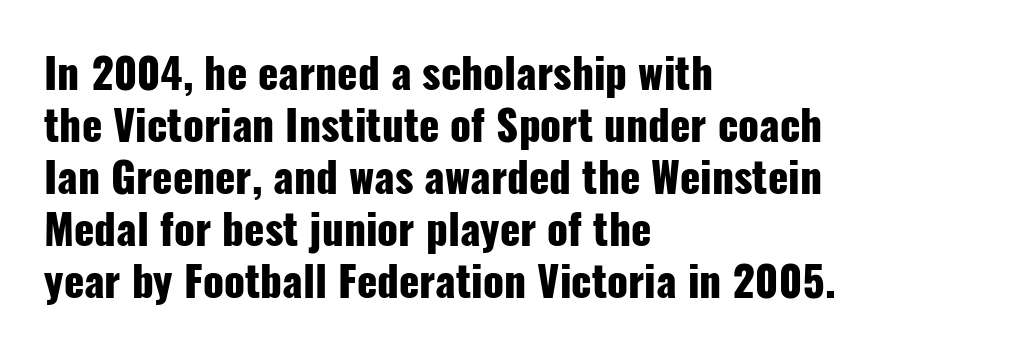
The image shows 42 px heavy, condensed sans-serif type, upright; set left-aligned, line spacing 1.24x, normal letter spacing, not underlined; low stroke contrast and a medium x-height.
